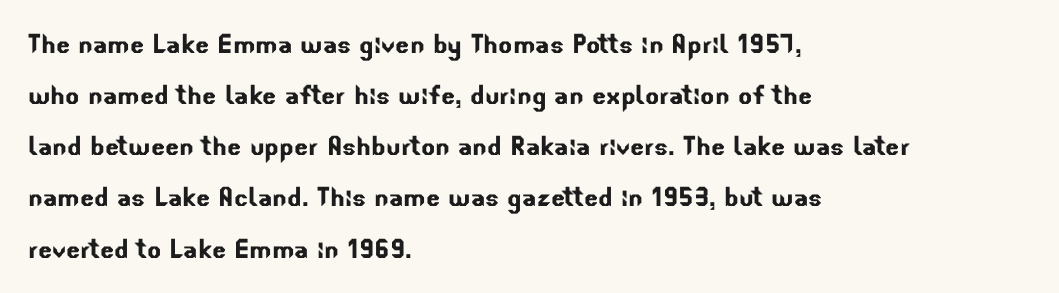
Q: Is the typeface a serif or a sans-serif typeface? A: Sans-serif.
Q: Is the text underlined? A: No.
Q: How is the paragraph aligned? A: Left-aligned.
Q: Is the spacing between letters normal or unusually wide? A: Normal.
Q: Is the spacing between lines tight, normal or loose? A: Normal.
Q: Width (condensed, normal, or wide)? A: Normal.
Q: Stroke contrast? A: Low.
Q: x-height? A: Small.
Q: Monospaced? A: No.
